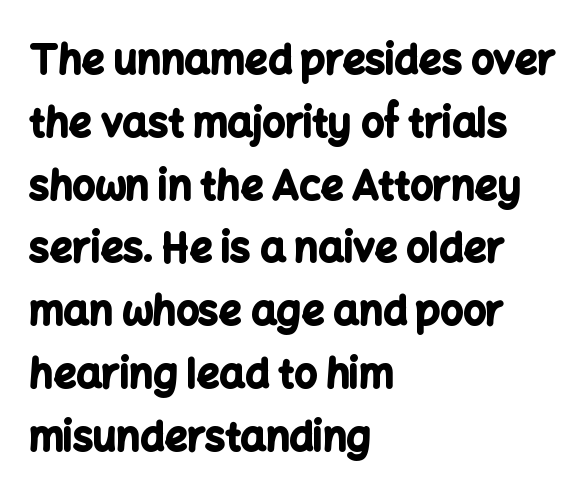
The image shows 40 px bold sans-serif type, upright; set left-aligned, normal line spacing (1.57x), normal letter spacing, not underlined; low stroke contrast and a medium x-height.
